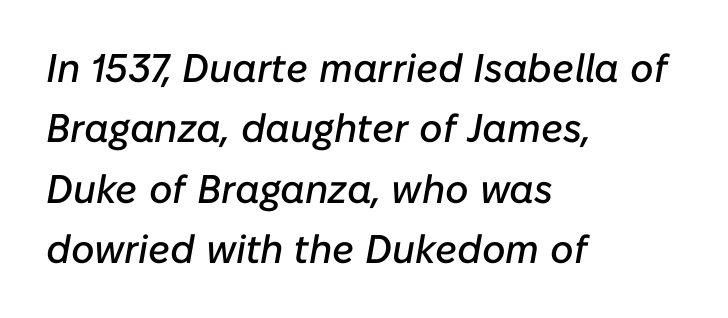
Q: Is the text italic (slanted)? A: Yes, it leans right by about 10 degrees.
Q: Is the text underlined? A: No.
Q: How is the paragraph aligned? A: Left-aligned.
Q: Is the spacing between letters normal or unusually wide? A: Normal.
Q: Is the spacing between lines tight, normal or loose? A: Normal.
Q: Width (condensed, normal, or wide)? A: Normal.
Q: Stroke contrast? A: Low.
Q: x-height? A: Medium.
Q: Monospaced? A: No.
